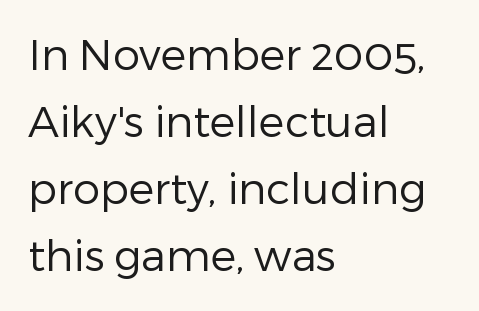
Q: Is the text bold? A: No.
Q: Is the text italic (slanted)? A: No, it is upright.
Q: Is the typeface a serif or a sans-serif typeface? A: Sans-serif.
Q: Is the text underlined? A: No.
Q: How is the paragraph aligned? A: Left-aligned.
Q: Is the spacing between letters normal or unusually wide? A: Normal.
Q: Is the spacing between lines tight, normal or loose? A: Normal.
Q: Width (condensed, normal, or wide)? A: Normal.
Q: Stroke contrast? A: Low.
Q: x-height? A: Medium.
Q: Monospaced? A: No.
